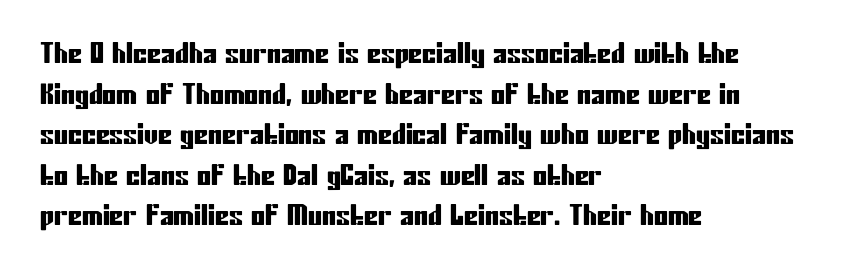
The image shows 28 px condensed sans-serif type, upright; set left-aligned, normal line spacing (1.45x), normal letter spacing, not underlined; low stroke contrast and a medium x-height.
